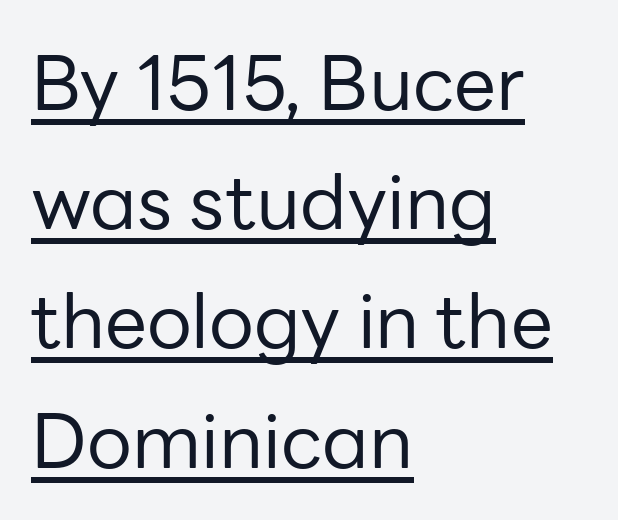
Summary of weight: not heavy and not bold. Observe the ordinary spacing: letters are neighbours, not strangers. The font's upright variant was chosen for this text. The glyphs in this specimen are sans serif.
